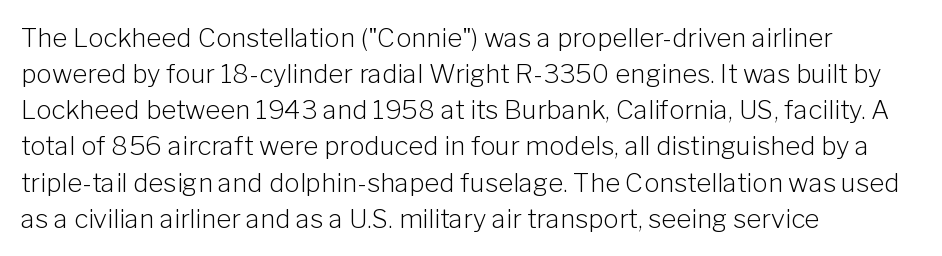
Teacher's note: observe the even left margin — that is flush-left alignment. Students, note that the glyphs here touch the page at normal intervals. Do the letters lean? They stand straight. Descenders hang freely into open space. Stem width sits at or under what a default text font uses.
